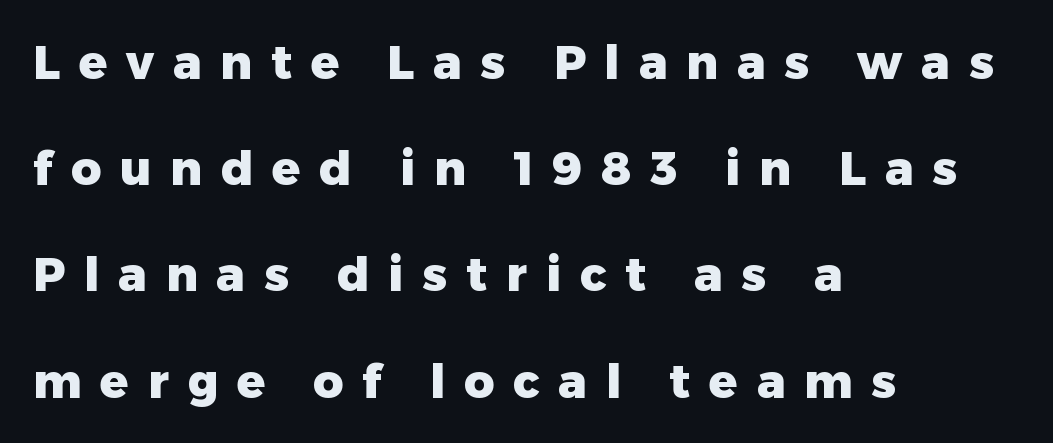
The image shows 47 px heavy sans-serif type, upright; set left-aligned, loose line spacing (2.26x), unusually wide letter spacing (+0.4 em), not underlined; low stroke contrast and a medium x-height.
